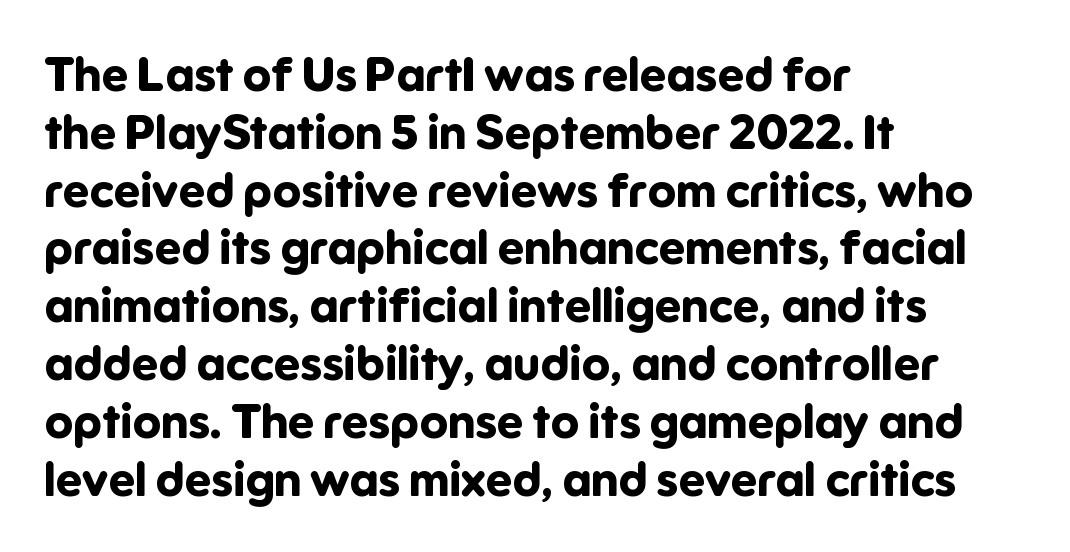
Rule under the text: the space is simply empty. This rendering uses left alignment, leaving the right contour irregular. The letters stand straight up with perfectly vertical stems. Looks like regular typesetting: each glyph gets only the width it needs.
